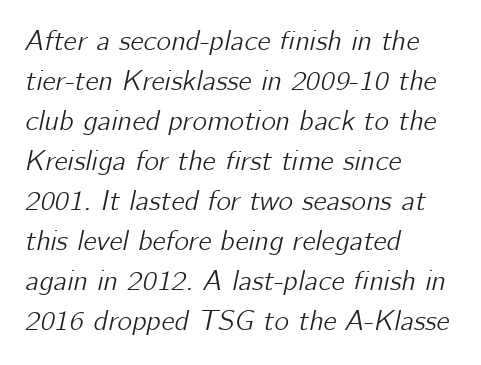
Q: Is the text italic (slanted)? A: Yes, it leans right by about 12 degrees.
Q: Is the text underlined? A: No.
Q: How is the paragraph aligned? A: Left-aligned.
Q: Is the spacing between letters normal or unusually wide? A: Normal.
Q: Is the spacing between lines tight, normal or loose? A: Normal.
Q: Width (condensed, normal, or wide)? A: Normal.
Q: Stroke contrast? A: Low.
Q: x-height? A: Medium.
Q: Monospaced? A: No.
